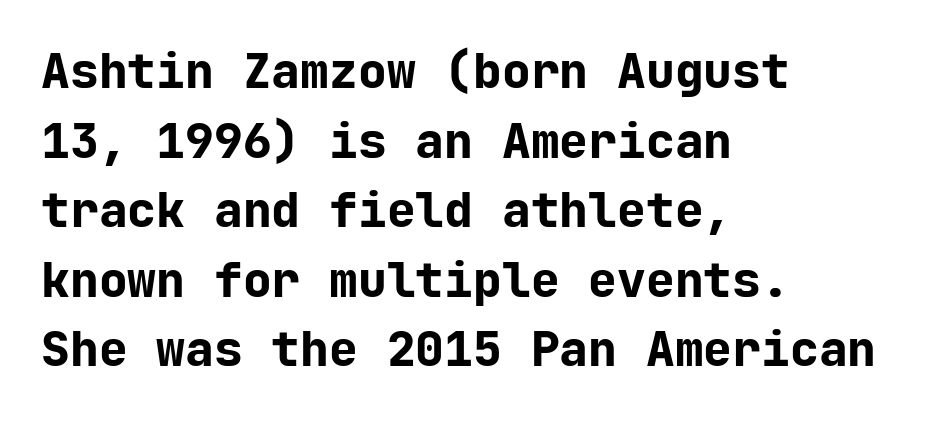
The image shows 48 px bold sans-serif type, upright, monospaced; set left-aligned, normal line spacing (1.45x), normal letter spacing, not underlined; low stroke contrast and a medium x-height.
